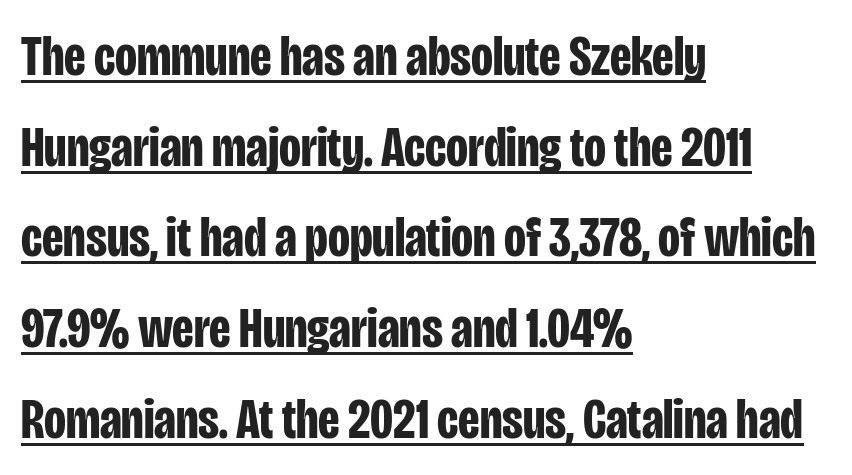
The glyphs have the mass of a bold cut. A sans-serif font was chosen for this passage. Quick note: underline on. It's the straight-up-and-down kind of type.
